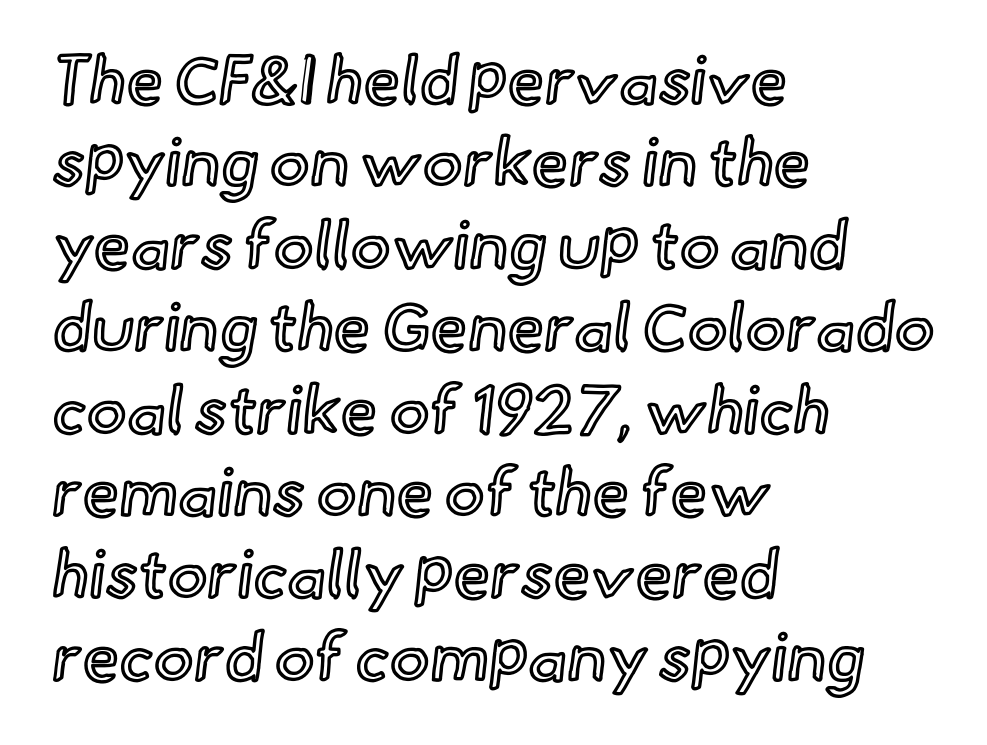
Anything drawn beneath the words? Only blank space. The letters sit at their default tracking, neither squeezed nor spread. These lines stack with their left ends in a neat column.
